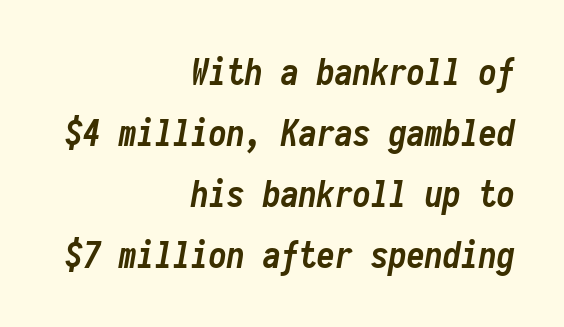
{"italic": "yes", "lean": "right", "slant_degrees": 10, "bold": "yes", "weight": "semibold", "width": "condensed", "stroke_contrast": "low", "x_height": "medium", "monospaced": "yes", "underline": "no", "align": "right", "line_spacing": "normal", "line_spacing_ratio": 1.69, "letter_spacing": "normal", "letter_spacing_em": 0.0, "glyph_px": 36}
